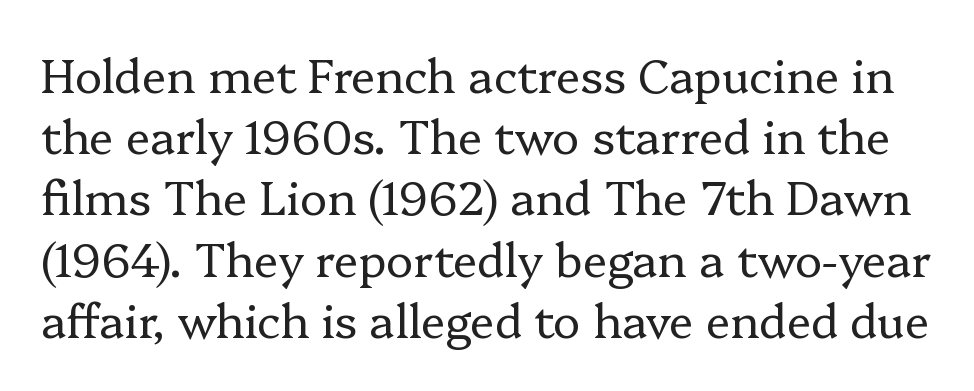
The type sits square on the baseline with zero lean. Line spacing here is normal. Weight: in the light-to-regular range. The specimen omits any rule beneath the text block's lines. Look at the tracking — it's just the regular setting, nothing added. Yep, those are serifs on the letters.
